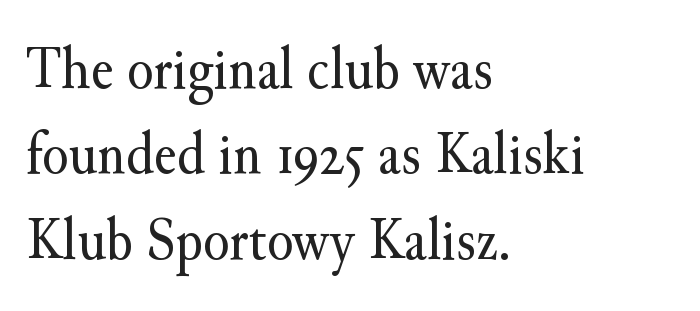
{"serif": "yes", "italic": "no", "bold": "no", "weight": "regular", "width": "normal", "stroke_contrast": "medium", "x_height": "small", "monospaced": "no", "underline": "no", "align": "left", "line_spacing": "normal", "line_spacing_ratio": 1.4, "letter_spacing": "normal", "letter_spacing_em": 0.0, "glyph_px": 61}
